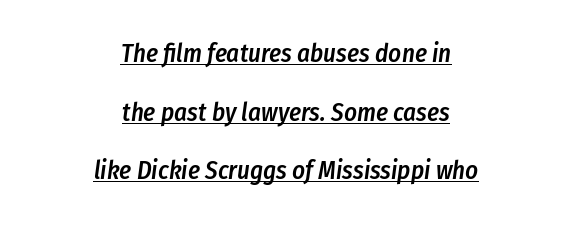
Q: Is the text bold? A: Semi-bold.
Q: Is the text italic (slanted)? A: Yes, it leans right by about 8 degrees.
Q: Is the text underlined? A: Yes.
Q: How is the paragraph aligned? A: Centered.
Q: Is the spacing between letters normal or unusually wide? A: Normal.
Q: Is the spacing between lines tight, normal or loose? A: Loose.
